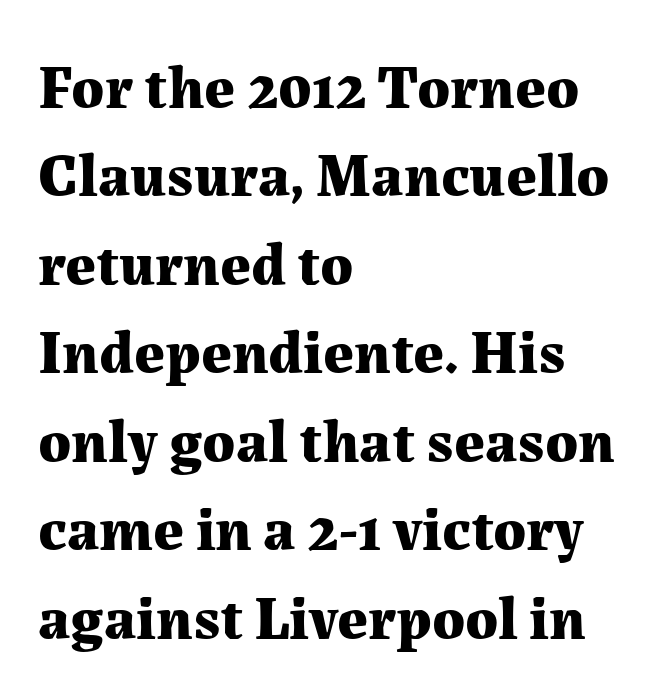
Q: Is the text bold? A: Yes.
Q: Is the text italic (slanted)? A: No, it is upright.
Q: Is the typeface a serif or a sans-serif typeface? A: Serif.
Q: Is the text underlined? A: No.
Q: How is the paragraph aligned? A: Left-aligned.
Q: Is the spacing between letters normal or unusually wide? A: Normal.
Q: Is the spacing between lines tight, normal or loose? A: Normal.
Q: Width (condensed, normal, or wide)? A: Normal.
Q: Stroke contrast? A: Medium.
Q: x-height? A: Medium.
Q: Monospaced? A: No.
